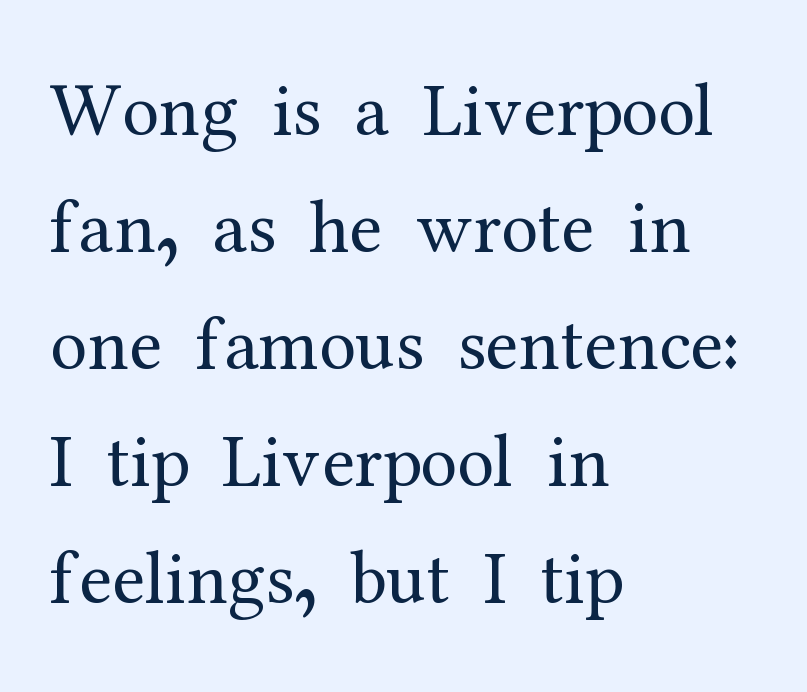
{"serif": "yes", "italic": "no", "bold": "no", "weight": "regular", "width": "normal", "stroke_contrast": "medium", "x_height": "medium", "monospaced": "no", "underline": "no", "align": "left", "line_spacing": "normal", "line_spacing_ratio": 1.56, "letter_spacing": "normal", "letter_spacing_em": 0.0, "glyph_px": 75}
